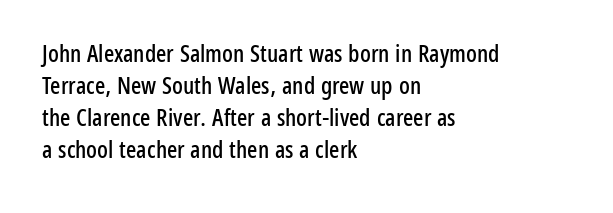
Q: Is the text italic (slanted)? A: No, it is upright.
Q: Is the text underlined? A: No.
Q: How is the paragraph aligned? A: Left-aligned.
Q: Is the spacing between letters normal or unusually wide? A: Normal.
Q: Is the spacing between lines tight, normal or loose? A: Normal.
